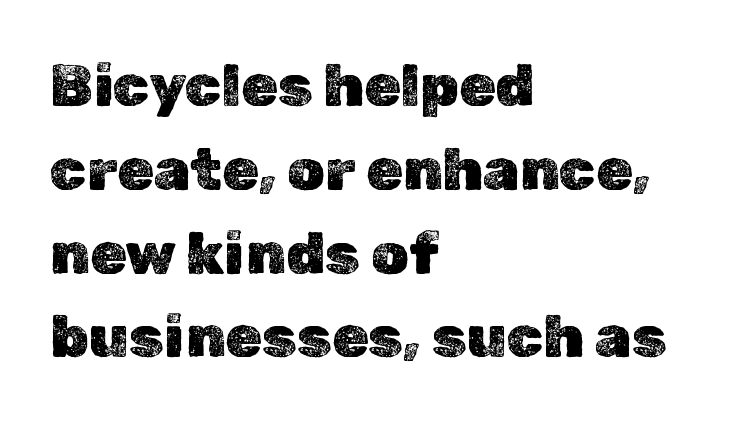
The image shows 59 px text type, upright; set left-aligned, normal line spacing (1.42x), normal letter spacing, not underlined; a medium x-height.
